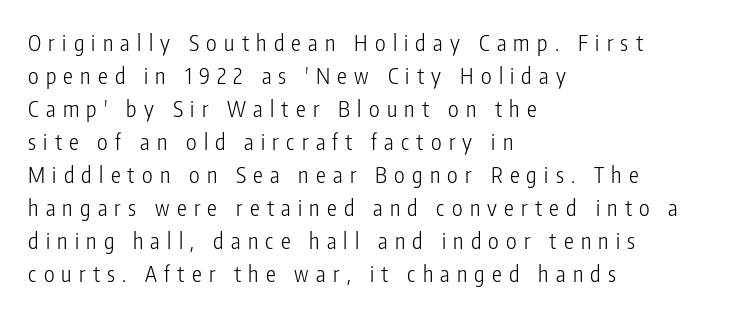
The gap between lines stays unmarked. Upright lettering throughout. Weight class: somewhere from thin through regular. The face used here is rendered with a markedly widened letterfit. If you drew a ruler down the left edge, every line would touch it.
